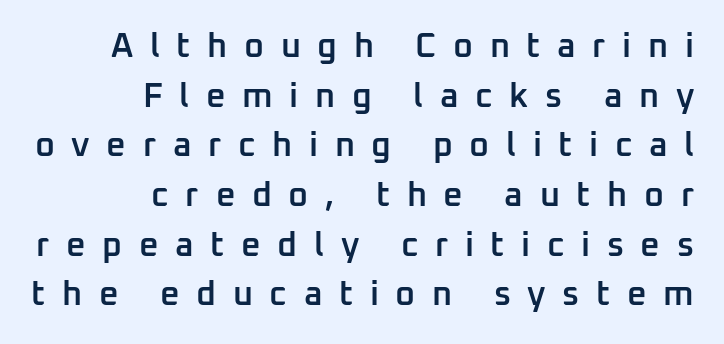
Loose tracking; the words dissolve into strings of separated letters. Plain, unruled lines of type. The passage shown is semibold, sitting just below true bold. Notice how the stems are strictly vertical — no italics here. Normally led — the rows are evenly, conventionally spaced.
